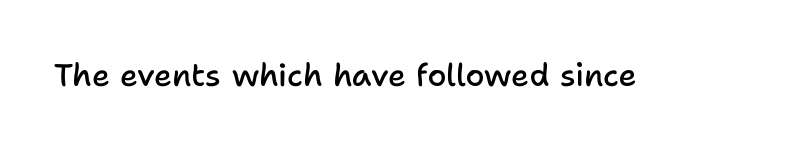
The image shows 31 px semibold sans-serif type, upright; set normal letter spacing, not underlined; low stroke contrast and a medium x-height.
